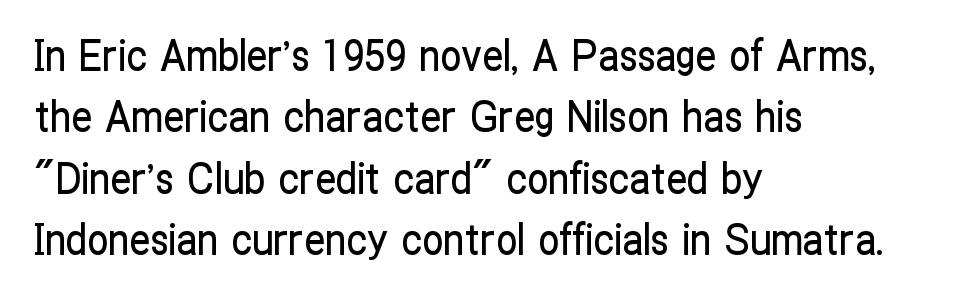
{"serif": "no", "italic": "no", "width": "condensed", "stroke_contrast": "low", "x_height": "medium", "monospaced": "no", "underline": "no", "align": "left", "line_spacing": "normal", "line_spacing_ratio": 1.46, "letter_spacing": "normal", "letter_spacing_em": 0.0, "glyph_px": 42}
